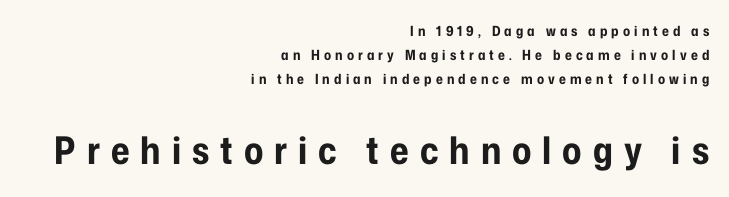
Q: Is the text bold? A: Yes.
Q: Is the text italic (slanted)? A: No, it is upright.
Q: Is the typeface a serif or a sans-serif typeface? A: Sans-serif.
Q: Is the text underlined? A: No.
Q: How is the paragraph aligned? A: Right-aligned.
Q: Is the spacing between letters normal or unusually wide? A: Unusually wide.
Q: Is the spacing between lines tight, normal or loose? A: Normal.
Q: Which block of text is set in a larger size, the first (top) or the second (bottom)? A: The second (bottom) one.
Q: Width (condensed, normal, or wide)? A: Condensed.
Q: Stroke contrast? A: Low.
Q: x-height? A: Medium.
Q: Monospaced? A: No.
